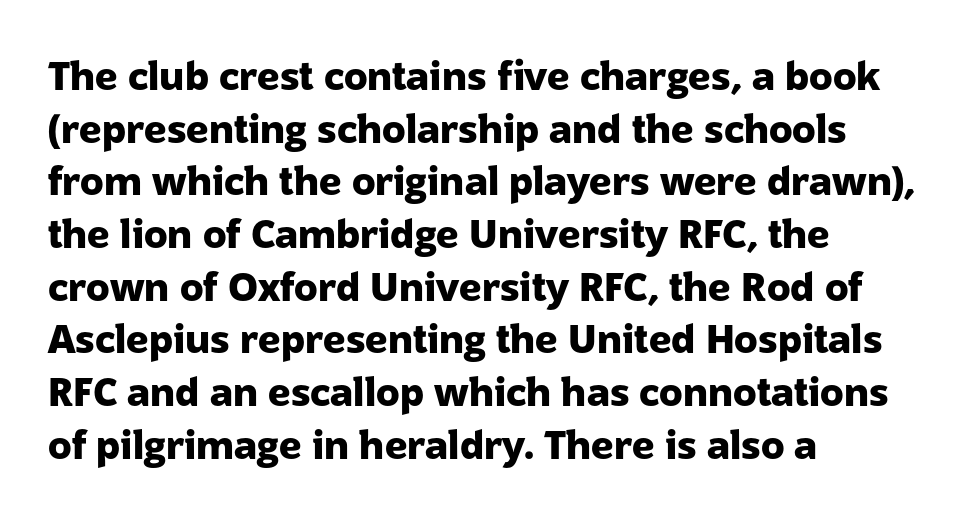
{"serif": "no", "italic": "no", "bold": "yes", "weight": "heavy", "width": "normal", "stroke_contrast": "low", "x_height": "medium", "monospaced": "no", "underline": "no", "align": "left", "line_spacing": "normal", "line_spacing_ratio": 1.35, "letter_spacing": "normal", "letter_spacing_em": 0.0, "glyph_px": 39}
